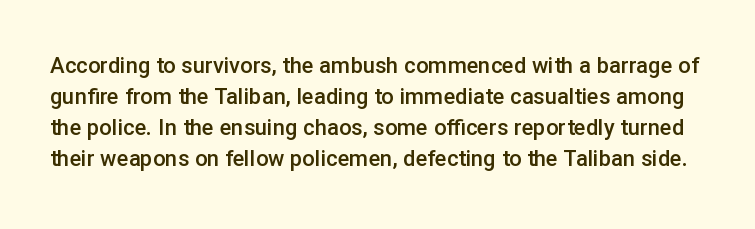
{"italic": "no", "bold": "semi", "underline": "no", "line_spacing": "normal", "line_spacing_ratio": 1.41, "letter_spacing": "normal", "letter_spacing_em": 0.0, "glyph_px": 22}
